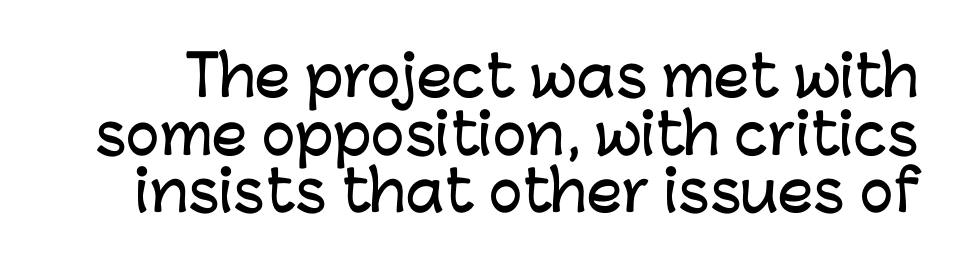
{"serif": "no", "italic": "no", "width": "normal", "stroke_contrast": "low", "x_height": "medium", "monospaced": "no", "underline": "no", "line_spacing": "tight", "line_spacing_ratio": 1.03, "letter_spacing": "normal", "letter_spacing_em": 0.0, "glyph_px": 56}
